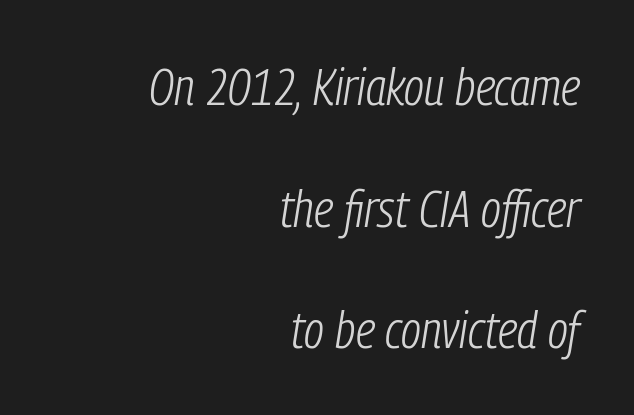
Q: Is the text bold? A: No.
Q: Is the text italic (slanted)? A: Yes, it leans right by about 9 degrees.
Q: Is the text underlined? A: No.
Q: How is the paragraph aligned? A: Right-aligned.
Q: Is the spacing between letters normal or unusually wide? A: Normal.
Q: Is the spacing between lines tight, normal or loose? A: Loose.
Q: Width (condensed, normal, or wide)? A: Condensed.
Q: Stroke contrast? A: Low.
Q: x-height? A: Medium.
Q: Monospaced? A: No.
